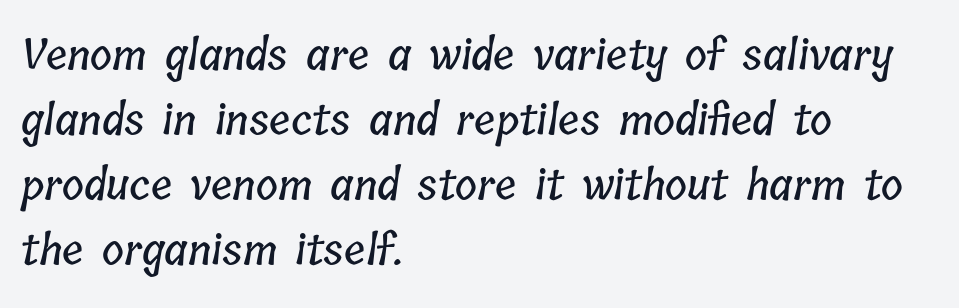
The image shows 42 px condensed type; set left-aligned, normal line spacing (1.55x), normal letter spacing, not underlined; low stroke contrast and a medium x-height.
